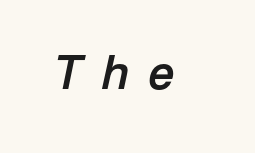
The image shows 46 px semibold type, italic (leaning right); set unusually wide letter spacing (+0.42 em), not underlined; low stroke contrast and a medium x-height.
